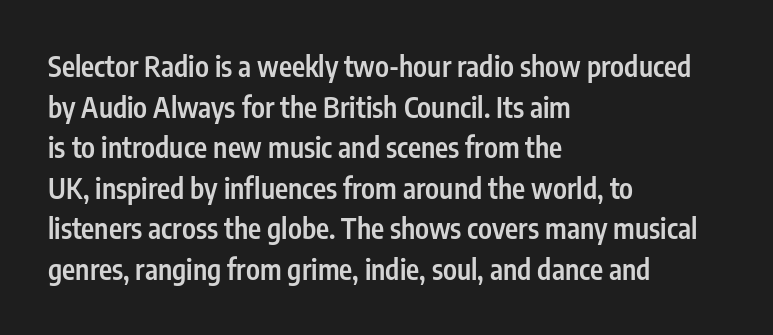
Q: Is the text bold? A: Semi-bold.
Q: Is the text italic (slanted)? A: No, it is upright.
Q: Is the typeface a serif or a sans-serif typeface? A: Sans-serif.
Q: Is the text underlined? A: No.
Q: How is the paragraph aligned? A: Left-aligned.
Q: Is the spacing between letters normal or unusually wide? A: Normal.
Q: Is the spacing between lines tight, normal or loose? A: Normal.
Q: Width (condensed, normal, or wide)? A: Condensed.
Q: Stroke contrast? A: Low.
Q: x-height? A: Medium.
Q: Monospaced? A: No.
